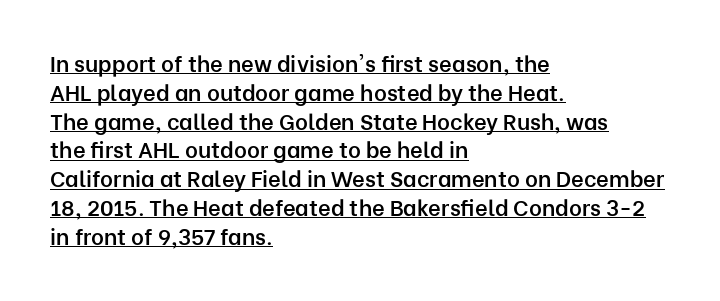
Q: Is the text bold? A: Semi-bold.
Q: Is the text italic (slanted)? A: No, it is upright.
Q: Is the text underlined? A: Yes.
Q: How is the paragraph aligned? A: Left-aligned.
Q: Is the spacing between letters normal or unusually wide? A: Normal.
Q: Is the spacing between lines tight, normal or loose? A: Normal.
